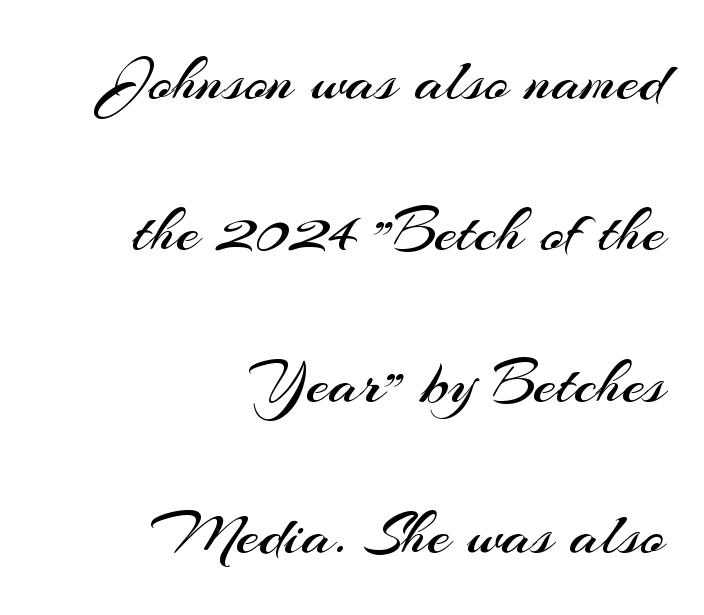
A flush-right, rag-left setting is used for this passage. The letterforms sit at book weight or below. The passage shown is typeset with a sans-serif family.
